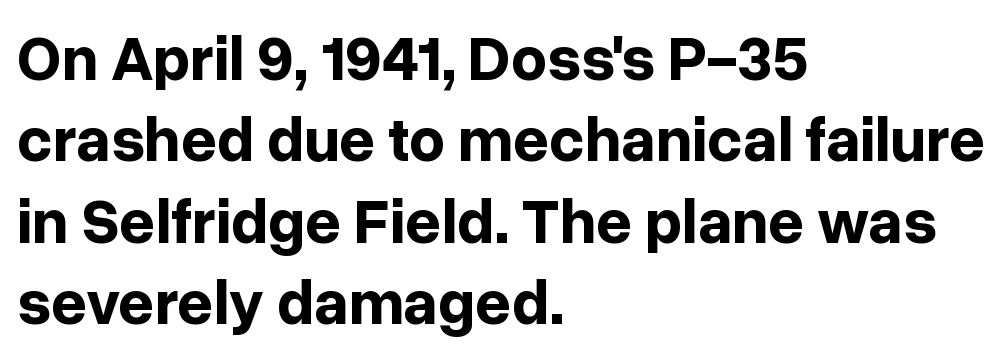
What's the leading like? Ordinary, nothing unusual. Honestly, there is no underline to notice here at all. The glyphs in this specimen are sans serif. Bold? Absolutely — the strokes are thick and heavy. Is the block centered? No — it sits flush against the left margin. The axis of the letterforms is exactly vertical.
